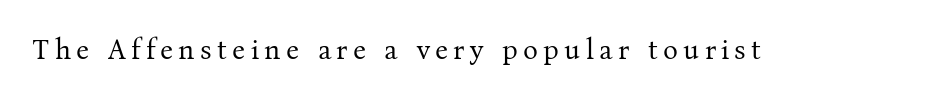
Q: Is the text bold? A: No.
Q: Is the text italic (slanted)? A: No, it is upright.
Q: Is the typeface a serif or a sans-serif typeface? A: Serif.
Q: Is the text underlined? A: No.
Q: Width (condensed, normal, or wide)? A: Normal.
Q: Stroke contrast? A: Medium.
Q: x-height? A: Medium.
Q: Monospaced? A: No.
